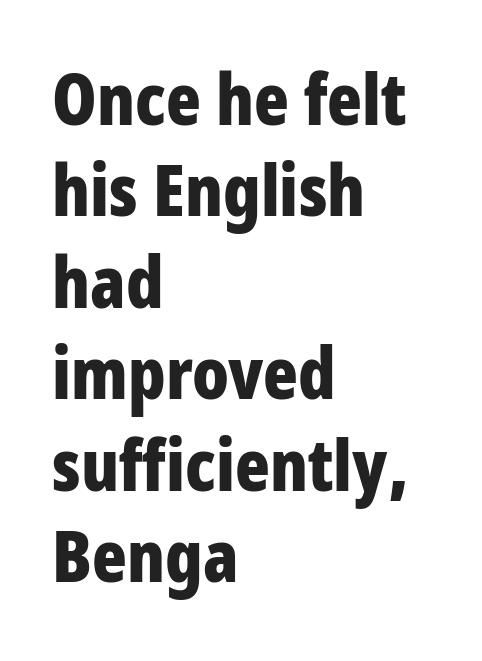
Is the letter spacing exaggerated? No — it looks like the ordinary default. Proportional: the letters do not fall into vertical columns. Classification — sans serif. When letters stand straight like this, we call the style roman or upright. Short and long lines alike share a common starting point at left.
